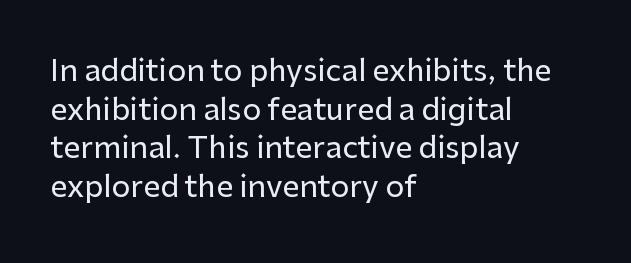
{"serif": "no", "italic": "no", "width": "normal", "stroke_contrast": "low", "x_height": "medium", "monospaced": "no", "underline": "no", "align": "left", "line_spacing": "normal", "line_spacing_ratio": 1.29, "letter_spacing": "normal", "letter_spacing_em": 0.0, "glyph_px": 30}
